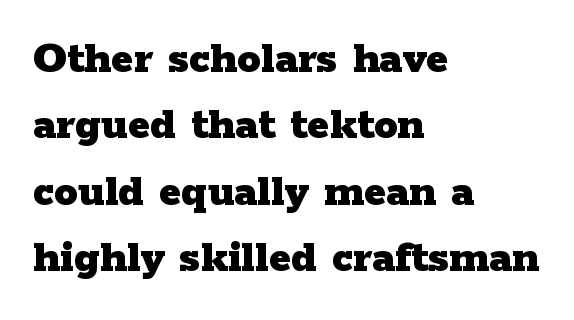
The paragraph has a hard left edge and a soft right edge. The lettering stays uniformly vertical, giving the passage a roman look. Notice how thick the strokes are: this is what a full bold looks like. How are the letters spaced? Ordinarily, with no added tracking. Font category for this specimen: serif.
